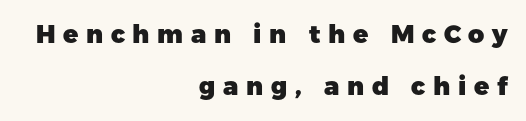
Q: Is the text bold? A: Yes.
Q: Is the text italic (slanted)? A: No, it is upright.
Q: Is the text underlined? A: No.
Q: How is the paragraph aligned? A: Right-aligned.
Q: Is the spacing between letters normal or unusually wide? A: Unusually wide.
Q: Is the spacing between lines tight, normal or loose? A: Loose.
